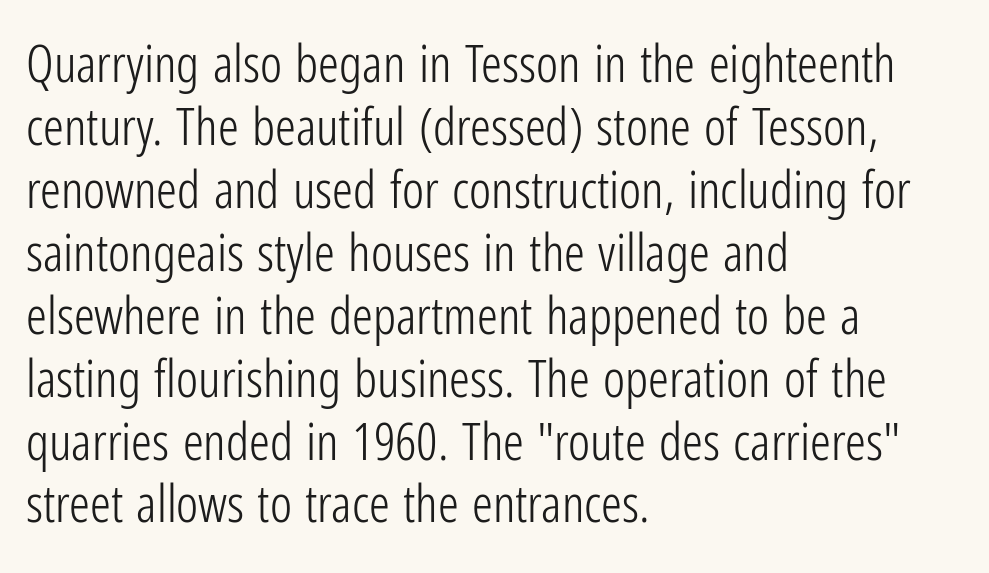
The image shows 52 px light, condensed sans-serif type, upright; set left-aligned, line spacing 1.21x, normal letter spacing, not underlined; low stroke contrast and a medium x-height.
